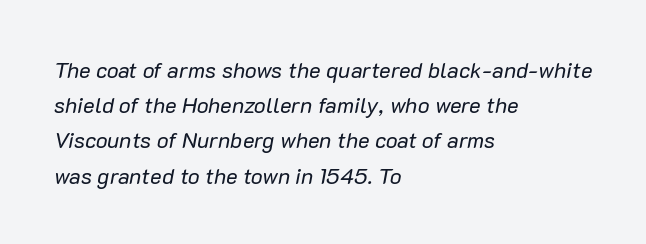
Q: Is the text bold? A: No.
Q: Is the text italic (slanted)? A: Yes, it leans right by about 10 degrees.
Q: Is the text underlined? A: No.
Q: How is the paragraph aligned? A: Left-aligned.
Q: Is the spacing between letters normal or unusually wide? A: Normal.
Q: Is the spacing between lines tight, normal or loose? A: Normal.
